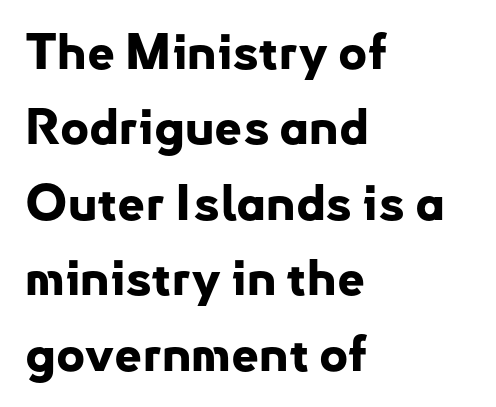
{"serif": "no", "italic": "no", "bold": "yes", "weight": "bold", "width": "normal", "stroke_contrast": "low", "x_height": "small", "monospaced": "no", "underline": "no", "align": "left", "line_spacing": "normal", "line_spacing_ratio": 1.54, "letter_spacing": "normal", "letter_spacing_em": 0.0, "glyph_px": 49}
